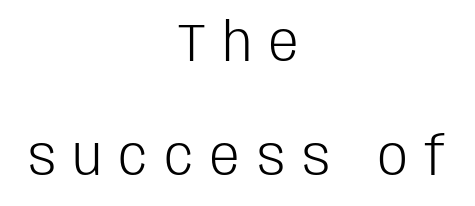
The letters advance in unequal steps, a hallmark of proportional type. The space beneath each line is pristine and unruled. The font sits on the lighter half of the weight spectrum, regular included. Students, note that the glyphs here are deliberately spaced far apart.
